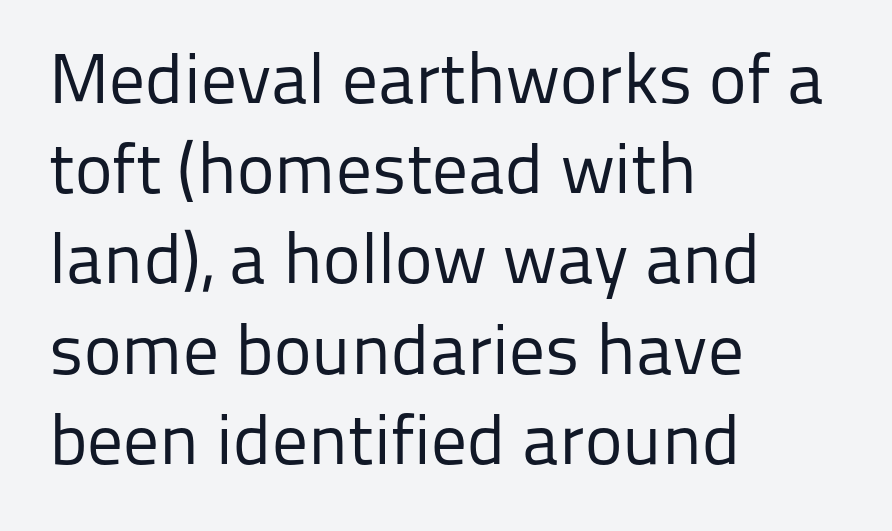
{"serif": "no", "italic": "no", "bold": "no", "weight": "regular", "width": "normal", "stroke_contrast": "low", "x_height": "medium", "monospaced": "no", "underline": "no", "align": "left", "line_spacing": "normal", "line_spacing_ratio": 1.27, "letter_spacing": "normal", "letter_spacing_em": 0.0, "glyph_px": 71}
